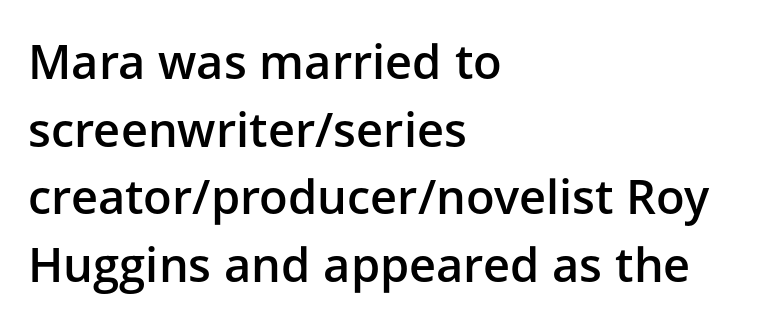
Q: Is the text bold? A: Semi-bold.
Q: Is the text italic (slanted)? A: No, it is upright.
Q: Is the typeface a serif or a sans-serif typeface? A: Sans-serif.
Q: Is the text underlined? A: No.
Q: How is the paragraph aligned? A: Left-aligned.
Q: Is the spacing between letters normal or unusually wide? A: Normal.
Q: Is the spacing between lines tight, normal or loose? A: Normal.
Q: Width (condensed, normal, or wide)? A: Normal.
Q: Stroke contrast? A: Low.
Q: x-height? A: Medium.
Q: Monospaced? A: No.
